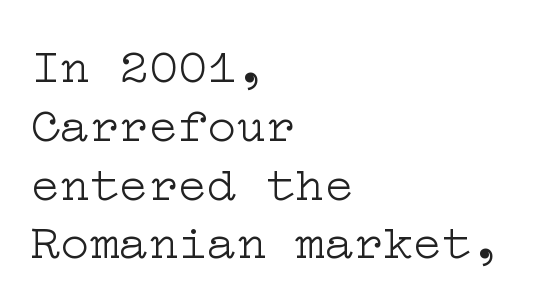
{"serif": "yes", "italic": "no", "bold": "no", "weight": "light", "width": "wide", "stroke_contrast": "low", "x_height": "medium", "underline": "no", "align": "left", "line_spacing_ratio": 1.2, "letter_spacing": "normal", "letter_spacing_em": 0.0, "glyph_px": 49}
